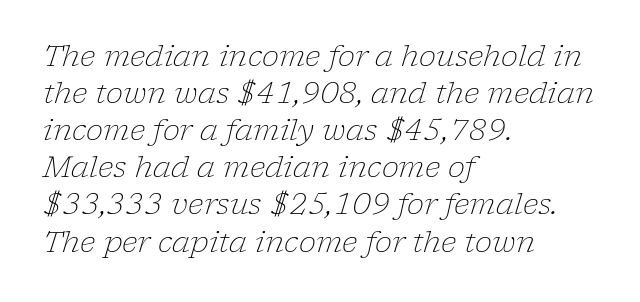
Spacing verdict: proportional, widths tailored to each character. Short note: letters normally spaced. Type without underlining. The face used here is seriffed, in the tradition of book romans. Reading down the column, the eye jumps a familiar distance to each next line.
